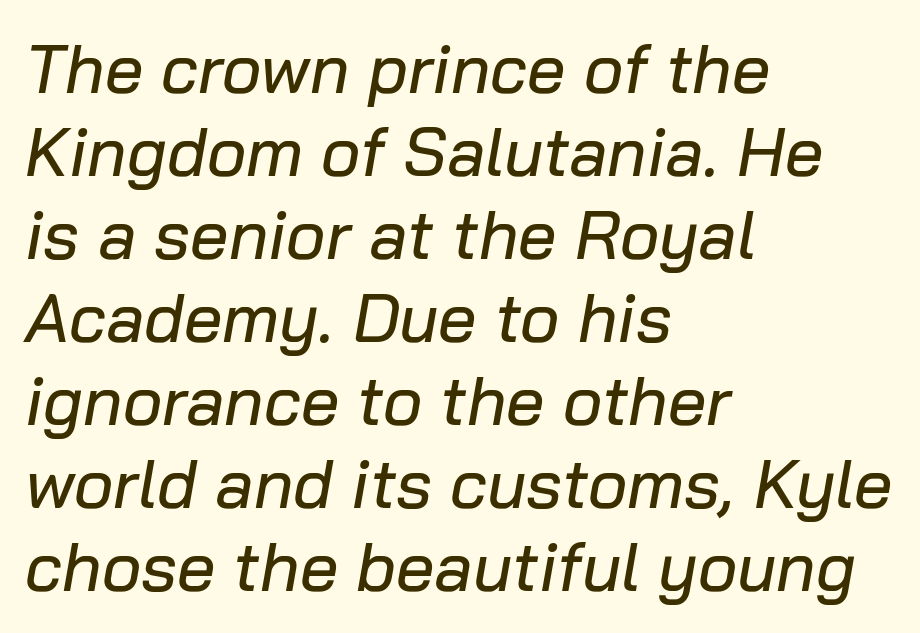
This sample has the flowing, uneven cadence of proportional lettering. Nobody touched the tracking dial on this one. A bare baseline throughout the passage. The rendering applies a slant to the glyphs. Line starts are locked; line ends wander.
